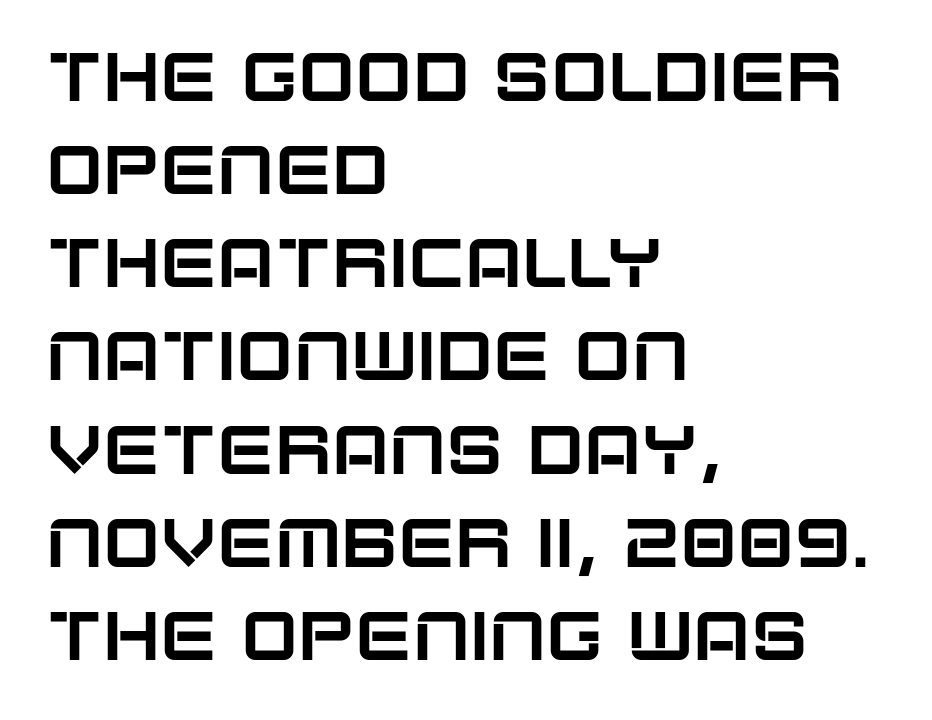
{"serif": "no", "italic": "no", "width": "normal", "stroke_contrast": "low", "x_height": "large", "monospaced": "no", "underline": "no", "align": "left", "line_spacing": "normal", "line_spacing_ratio": 1.37, "letter_spacing": "normal", "letter_spacing_em": 0.0, "glyph_px": 68}
